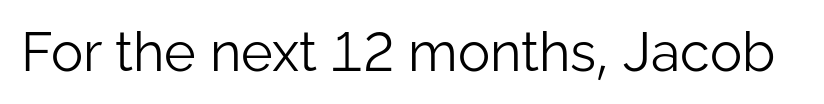
Grotesque or geometric, the face here clearly has no serifs. These lines are rendered in a variable-pitch font. Italic? Not at all — the glyphs are vertical. The cut favours lightness, reaching ordinary text weight at its darkest. In terms of letterspacing, this is plain default setting. Nobody drew a line under any word here.
